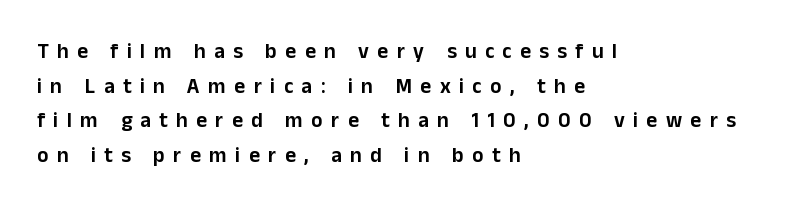
{"italic": "no", "underline": "no", "align": "left", "line_spacing": "normal", "line_spacing_ratio": 1.65, "letter_spacing": "wide", "letter_spacing_em": 0.4, "glyph_px": 21}
